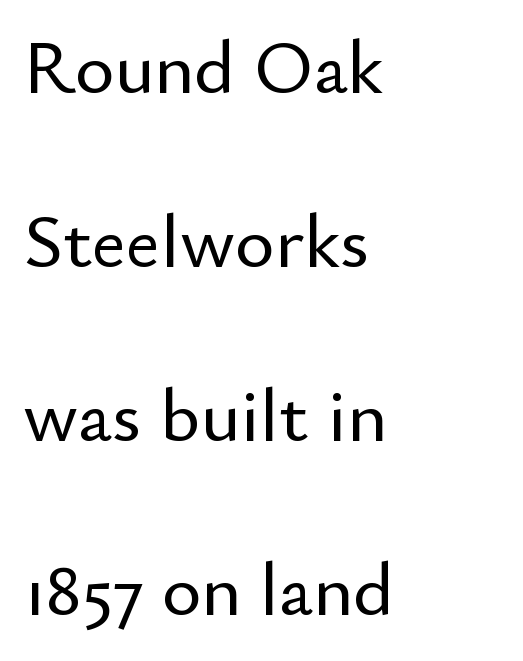
These lines keep a tight, regular rhythm from letter to letter. Each new line begins a long way beneath the previous one. Decoration check: the copy has no underline. Is there any slant? The stems are plumb. Check where the strokes stop: nothing finishes them off — pure sans. The paragraph shown leans on its left margin.
